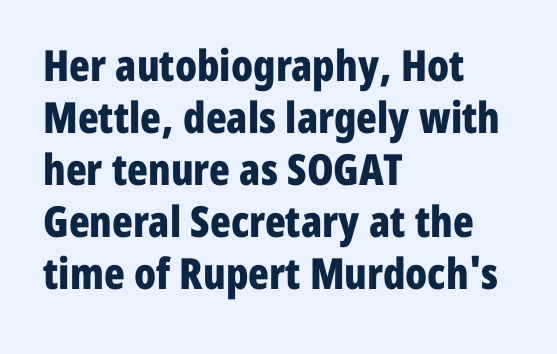
Decoration check: the copy has no underline. This is roman type, the default non-slanted kind. Which margin do the lines hug? The left one — the right edge is uneven. The font is running at its bold setting. Is this a fixed-width face? No — the glyphs have proportional, varying widths.
